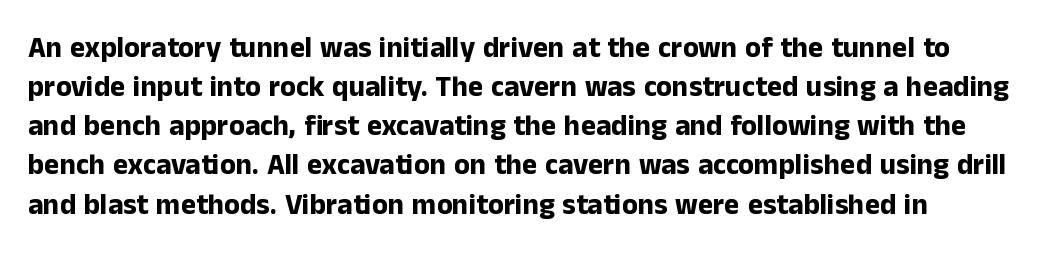
{"serif": "no", "italic": "no", "bold": "yes", "weight": "bold", "width": "normal", "stroke_contrast": "low", "x_height": "medium", "monospaced": "no", "underline": "no", "line_spacing": "normal", "line_spacing_ratio": 1.35, "letter_spacing": "normal", "letter_spacing_em": 0.0, "glyph_px": 29}
